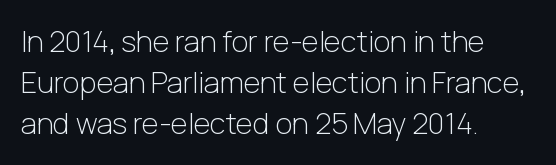
Q: Is the text bold? A: No.
Q: Is the text italic (slanted)? A: No, it is upright.
Q: Is the typeface a serif or a sans-serif typeface? A: Sans-serif.
Q: Is the text underlined? A: No.
Q: How is the paragraph aligned? A: Left-aligned.
Q: Is the spacing between letters normal or unusually wide? A: Normal.
Q: Is the spacing between lines tight, normal or loose? A: Normal.
Q: Width (condensed, normal, or wide)? A: Normal.
Q: Stroke contrast? A: Low.
Q: x-height? A: Medium.
Q: Monospaced? A: No.
